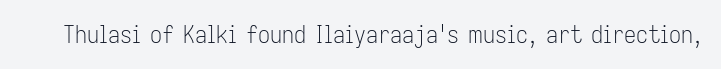
{"italic": "no", "bold": "no", "underline": "no", "letter_spacing": "normal", "letter_spacing_em": 0.0, "glyph_px": 24}
